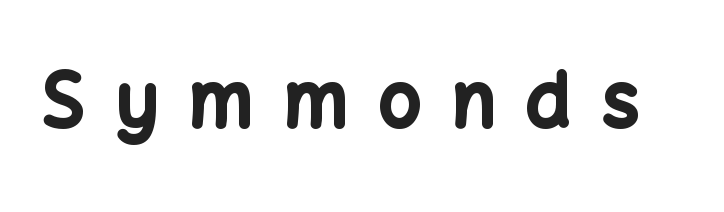
{"serif": "no", "italic": "no", "bold": "yes", "weight": "bold", "width": "normal", "stroke_contrast": "low", "x_height": "medium", "monospaced": "no", "underline": "no", "letter_spacing": "wide", "letter_spacing_em": 0.42, "glyph_px": 74}
